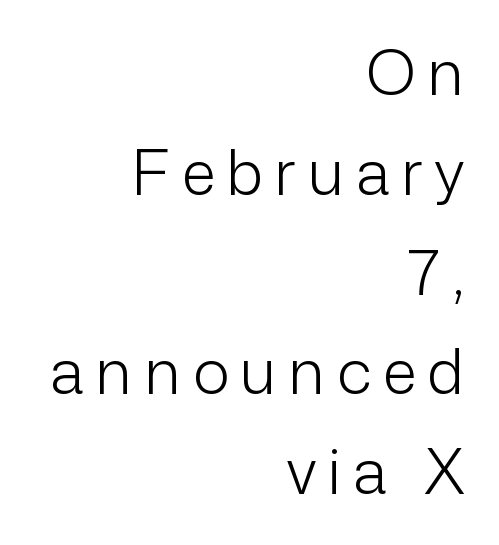
Q: Is the text bold? A: No.
Q: Is the text italic (slanted)? A: No, it is upright.
Q: Is the typeface a serif or a sans-serif typeface? A: Sans-serif.
Q: Is the text underlined? A: No.
Q: How is the paragraph aligned? A: Right-aligned.
Q: Is the spacing between lines tight, normal or loose? A: Normal.
Q: Width (condensed, normal, or wide)? A: Normal.
Q: Stroke contrast? A: Low.
Q: x-height? A: Medium.
Q: Monospaced? A: No.
